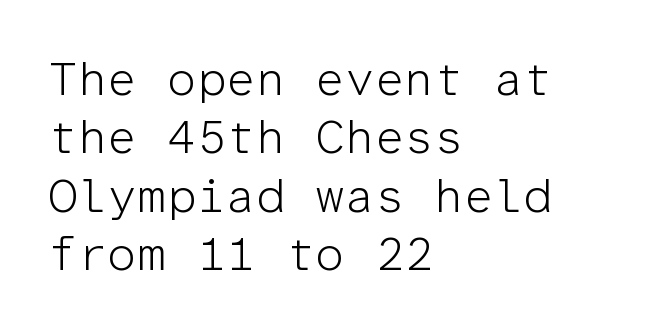
Q: Is the text bold? A: No.
Q: Is the text italic (slanted)? A: No, it is upright.
Q: Is the typeface a serif or a sans-serif typeface? A: Sans-serif.
Q: Is the text underlined? A: No.
Q: How is the paragraph aligned? A: Left-aligned.
Q: Is the spacing between letters normal or unusually wide? A: Normal.
Q: Width (condensed, normal, or wide)? A: Normal.
Q: Stroke contrast? A: Low.
Q: x-height? A: Medium.
Q: Monospaced? A: Yes.
